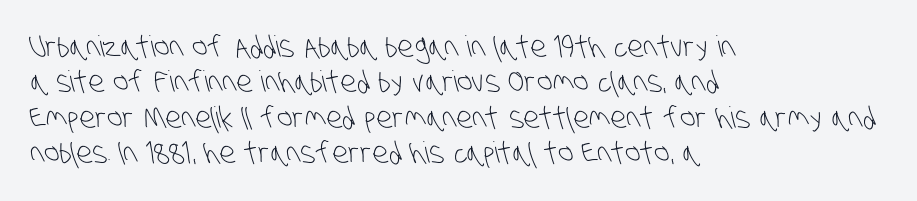
Q: Is the text bold? A: No.
Q: Is the typeface a serif or a sans-serif typeface? A: Sans-serif.
Q: Is the text underlined? A: No.
Q: How is the paragraph aligned? A: Left-aligned.
Q: Is the spacing between letters normal or unusually wide? A: Normal.
Q: Width (condensed, normal, or wide)? A: Condensed.
Q: Stroke contrast? A: Low.
Q: x-height? A: Large.
Q: Monospaced? A: No.
